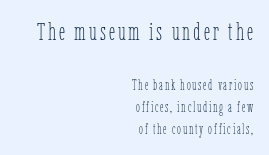
Reading down the block, your eye finds every line finishing at a fixed right position. The designer gave the opening block more size than the closing block. Weight: regular or lighter. Quick note: not italic, upright. Whoever set this chose a conventional vertical rhythm. The area under the type is left untouched.
